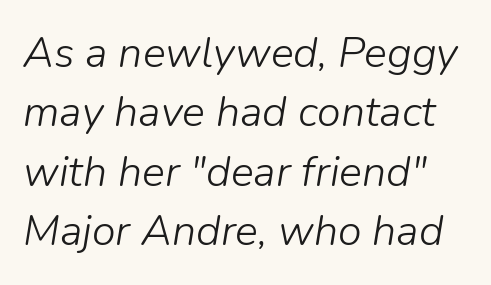
{"italic": "yes", "lean": "right", "slant_degrees": 9, "bold": "no", "weight": "light", "width": "normal", "stroke_contrast": "low", "x_height": "medium", "monospaced": "no", "underline": "no", "line_spacing": "normal", "line_spacing_ratio": 1.38, "letter_spacing": "normal", "letter_spacing_em": 0.0, "glyph_px": 43}
